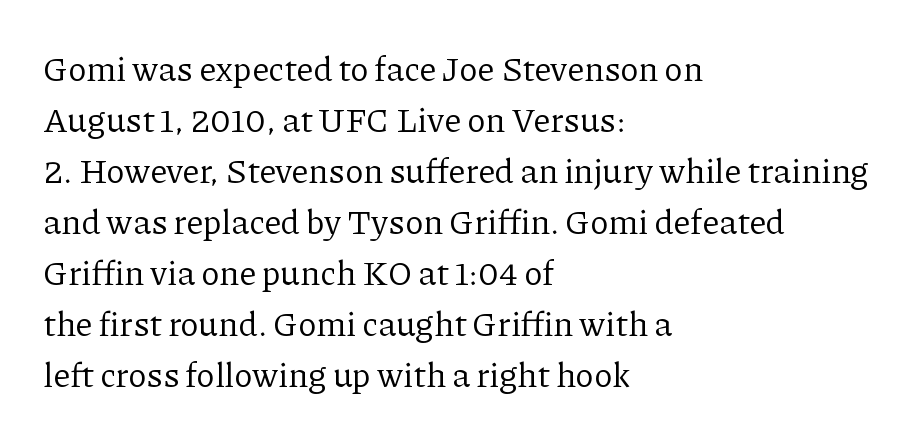
The image shows 34 px regular-weight serif type, upright; set left-aligned, normal line spacing (1.5x), normal letter spacing, not underlined; low stroke contrast and a medium x-height.
